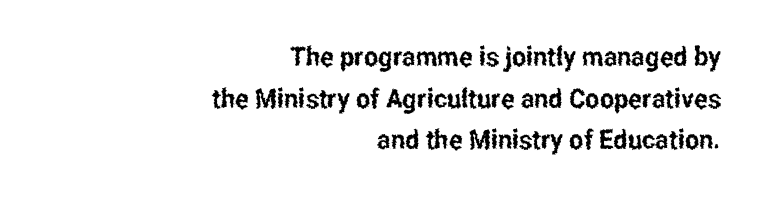
Q: Is the text italic (slanted)? A: No, it is upright.
Q: Is the text underlined? A: No.
Q: How is the paragraph aligned? A: Right-aligned.
Q: Is the spacing between letters normal or unusually wide? A: Normal.
Q: Is the spacing between lines tight, normal or loose? A: Normal.
